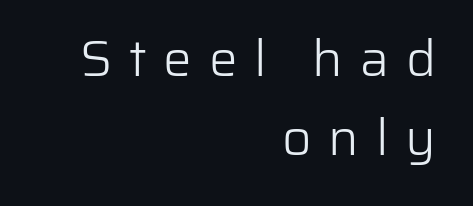
These lines sit exactly where default settings would place them. The lettering stays uniformly vertical, giving the passage a roman look. The typesetting does not lean heavy: it is not bold. A student would call this right alignment; a typographer would say flush right, rag left. Spacing verdict: proportional, widths tailored to each character. Each letter's strokes conclude bluntly, with no projecting serifs.
